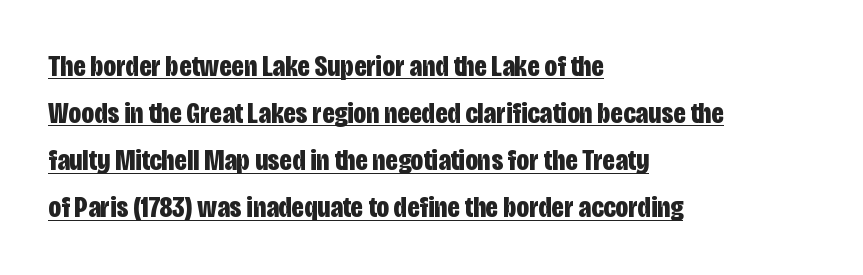
Q: Is the text bold? A: Yes.
Q: Is the text italic (slanted)? A: No, it is upright.
Q: Is the typeface a serif or a sans-serif typeface? A: Sans-serif.
Q: Is the text underlined? A: Yes.
Q: How is the paragraph aligned? A: Left-aligned.
Q: Is the spacing between letters normal or unusually wide? A: Normal.
Q: Is the spacing between lines tight, normal or loose? A: Normal.
Q: Width (condensed, normal, or wide)? A: Condensed.
Q: Stroke contrast? A: Low.
Q: x-height? A: Large.
Q: Monospaced? A: No.
